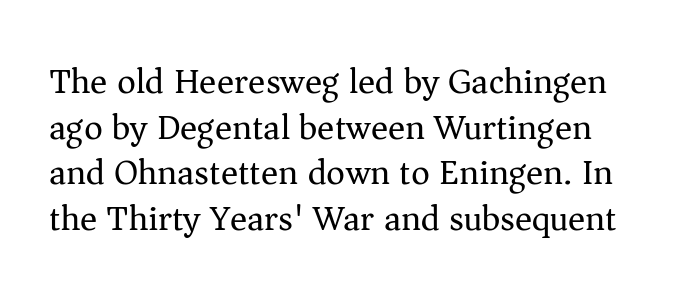
Q: Is the text bold? A: No.
Q: Is the text italic (slanted)? A: No, it is upright.
Q: Is the typeface a serif or a sans-serif typeface? A: Serif.
Q: Is the text underlined? A: No.
Q: Is the spacing between letters normal or unusually wide? A: Normal.
Q: Is the spacing between lines tight, normal or loose? A: Normal.
Q: Width (condensed, normal, or wide)? A: Normal.
Q: Stroke contrast? A: Medium.
Q: x-height? A: Medium.
Q: Monospaced? A: No.
